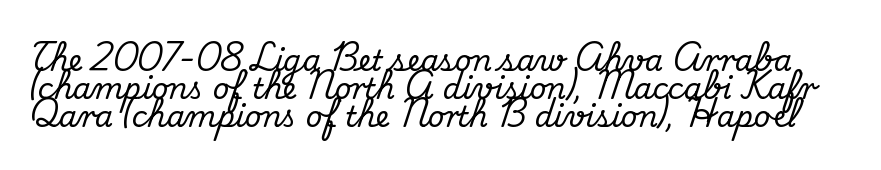
{"serif": "yes", "width": "normal", "stroke_contrast": "medium", "x_height": "small", "monospaced": "no", "underline": "no", "line_spacing": "tight", "line_spacing_ratio": 0.97, "letter_spacing": "normal", "letter_spacing_em": 0.0, "glyph_px": 29}
